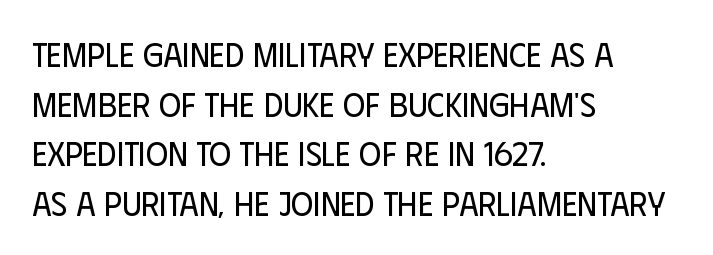
Summary of weight: not heavy and not bold. Letter spacing: default. Every row of glyphs begins at an identical x-position on the left. The face used here is proportionally spaced, like ordinary book or web type. Unlike italic type, these characters show no tilt at all.
